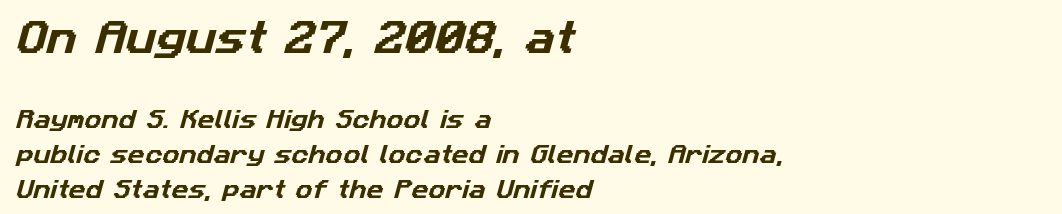
The emphasis by scale lands on block number one, above. Short and long lines alike share a common starting point at left. Honestly, the row spacing looks completely unremarkable. The string is rendered with underlining switched off.
